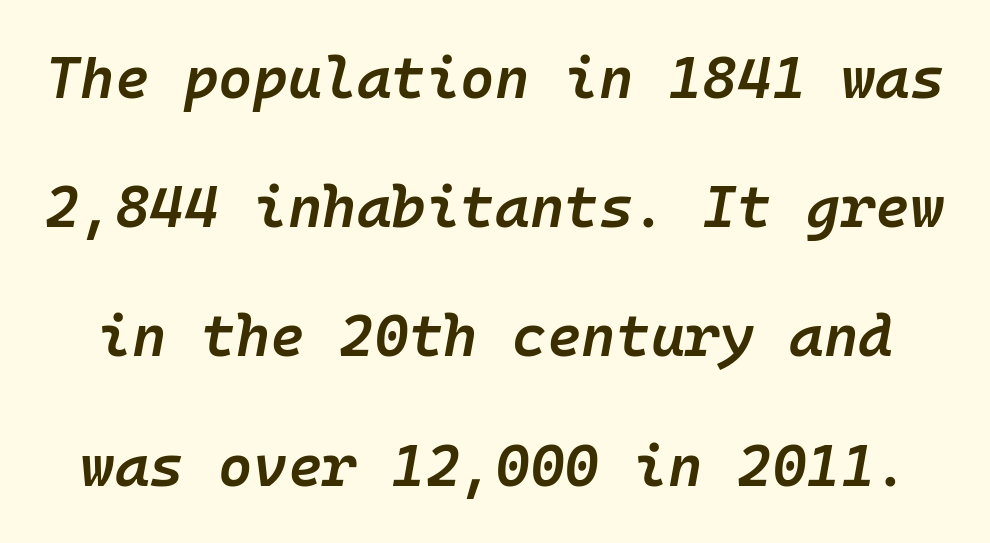
Q: Is the text bold? A: Semi-bold.
Q: Is the text italic (slanted)? A: Yes, it leans right by about 10 degrees.
Q: Is the text underlined? A: No.
Q: Is the spacing between letters normal or unusually wide? A: Normal.
Q: Is the spacing between lines tight, normal or loose? A: Loose.
Q: Width (condensed, normal, or wide)? A: Normal.
Q: Stroke contrast? A: Low.
Q: x-height? A: Medium.
Q: Monospaced? A: Yes.
